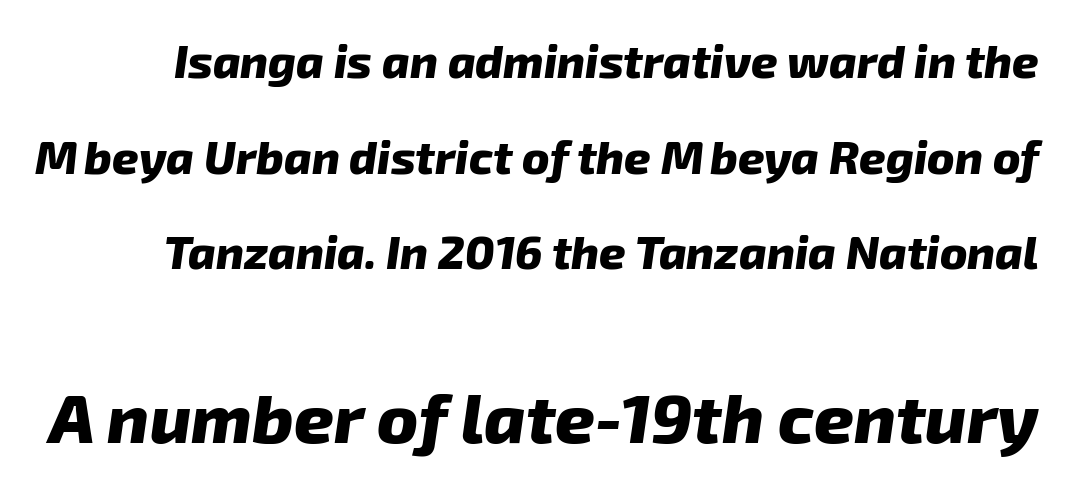
The image shows 69 px heavy type, italic (leaning right); set loose line spacing (2.08x), normal letter spacing, not underlined; the second (bottom) block is 1.5x larger; low stroke contrast and a medium x-height.
